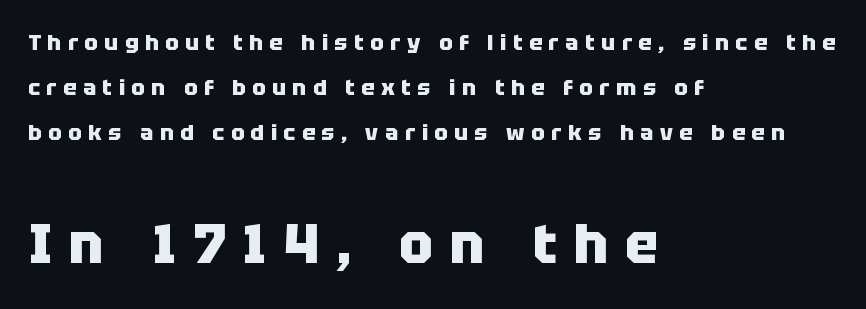
{"serif": "no", "italic": "no", "bold": "yes", "weight": "heavy", "width": "normal", "stroke_contrast": "low", "x_height": "large", "monospaced": "no", "underline": "no", "align": "left", "line_spacing": "loose", "line_spacing_ratio": 2.04, "letter_spacing": "wide", "letter_spacing_em": 0.3, "larger_block": "second", "size_ratio": 2.55, "glyph_px": 56}
